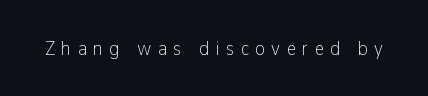
Q: Is the text bold? A: No.
Q: Is the text italic (slanted)? A: No, it is upright.
Q: Is the text underlined? A: No.
Q: Is the spacing between letters normal or unusually wide? A: Unusually wide.
